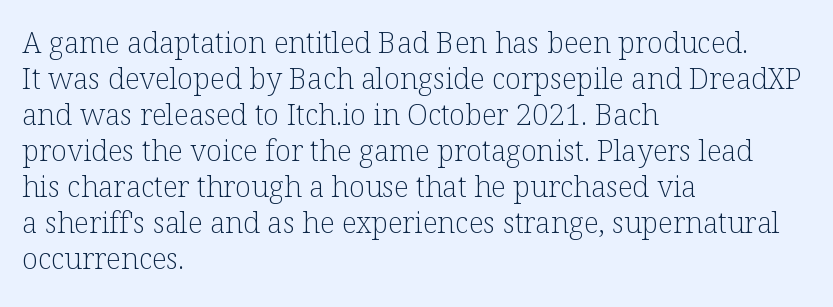
{"serif": "yes", "italic": "no", "bold": "no", "weight": "light", "width": "normal", "stroke_contrast": "low", "x_height": "medium", "monospaced": "no", "underline": "no", "align": "left", "line_spacing_ratio": 1.24, "letter_spacing": "normal", "letter_spacing_em": 0.0, "glyph_px": 29}
